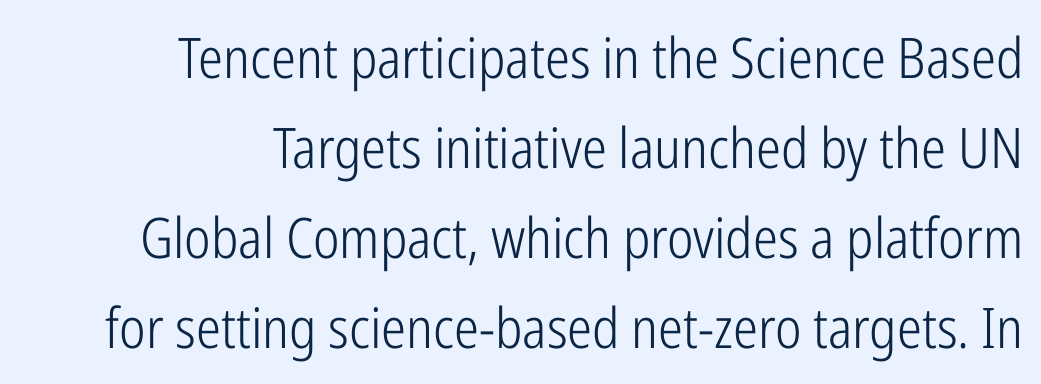
{"serif": "no", "italic": "no", "bold": "no", "weight": "light", "width": "condensed", "stroke_contrast": "low", "x_height": "medium", "monospaced": "no", "underline": "no", "align": "right", "line_spacing": "normal", "line_spacing_ratio": 1.61, "letter_spacing": "normal", "letter_spacing_em": 0.0, "glyph_px": 56}
